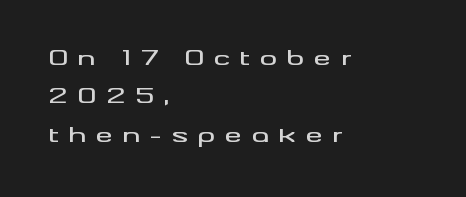
Q: Is the text italic (slanted)? A: No, it is upright.
Q: Is the text underlined? A: No.
Q: How is the paragraph aligned? A: Left-aligned.
Q: Is the spacing between letters normal or unusually wide? A: Unusually wide.
